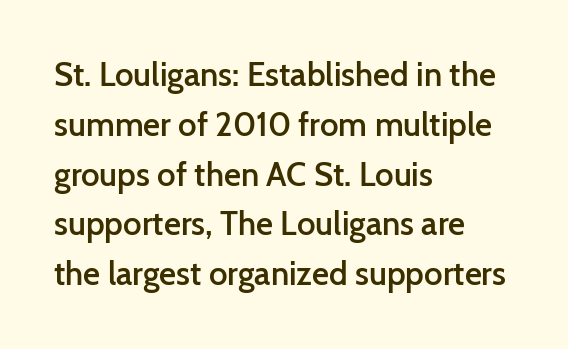
The image shows 33 px semibold sans-serif type, upright; set left-aligned, normal line spacing (1.51x), normal letter spacing, not underlined; low stroke contrast and a medium x-height.
